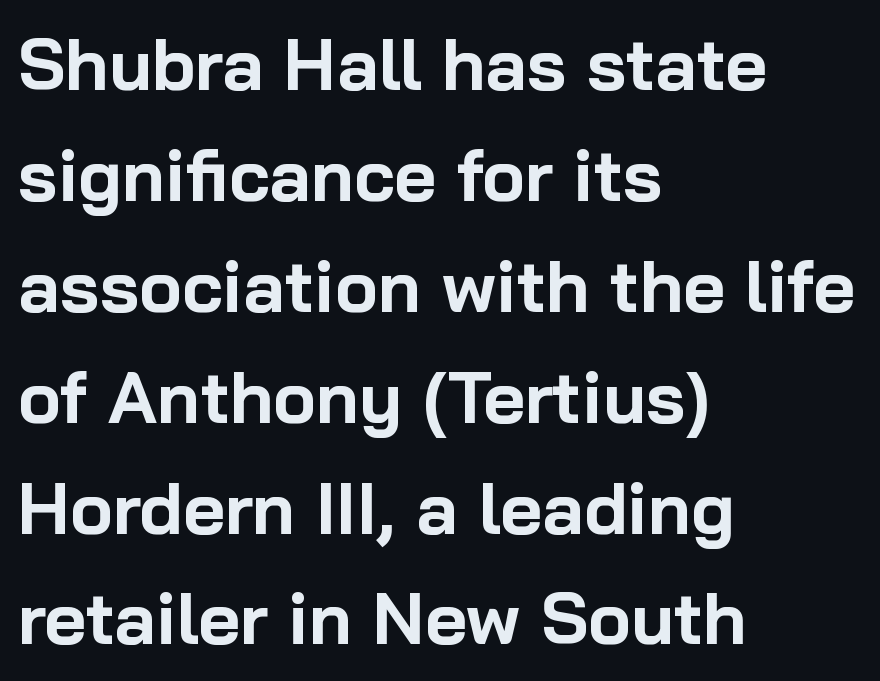
The rows are spaced the way most documents space them. The letters stand straight up with perfectly vertical stems. Horizontal alignment here is leftward, the default for most running prose. I'd call this a sans setting — the letters go barefoot.
